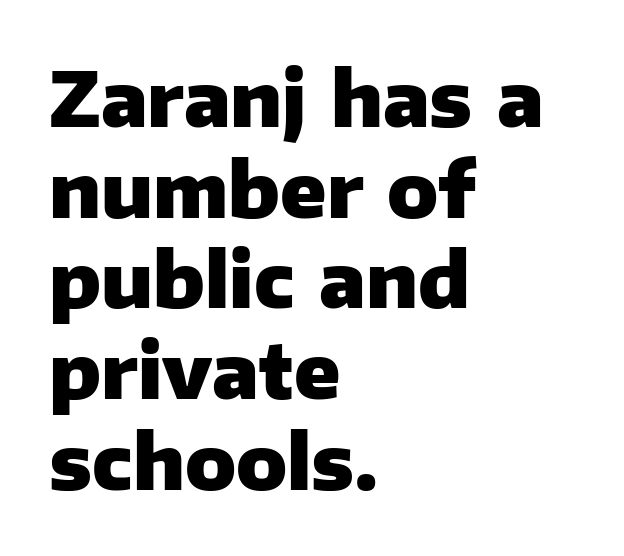
Type without underlining. Thick stems and heavy bowls — unmistakably bold. Here the designer chose a conventional face with non-uniform glyph widths. Notice how the passage keeps a crisp vertical edge on the left only. Characters follow at the spacing the type designer built in.
